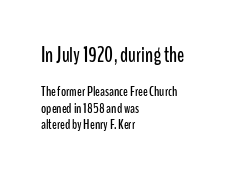
When letters stand straight like this, we call the style roman or upright. The lines are quadded left. Tracking here is standard; glyphs follow each other at the usual distance. The emphasis by scale lands on block number one, above.
